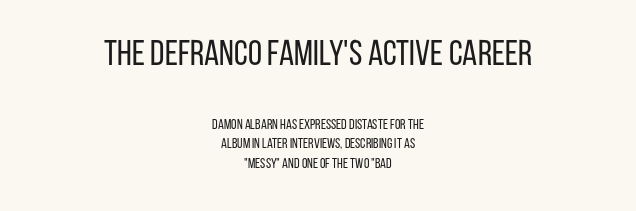
Q: Is the text bold? A: No.
Q: Is the text italic (slanted)? A: No, it is upright.
Q: Is the typeface a serif or a sans-serif typeface? A: Sans-serif.
Q: Is the text underlined? A: No.
Q: How is the paragraph aligned? A: Centered.
Q: Is the spacing between letters normal or unusually wide? A: Normal.
Q: Is the spacing between lines tight, normal or loose? A: Normal.
Q: Which block of text is set in a larger size, the first (top) or the second (bottom)? A: The first (top) one.
Q: Width (condensed, normal, or wide)? A: Condensed.
Q: Stroke contrast? A: Low.
Q: x-height? A: Large.
Q: Monospaced? A: No.
